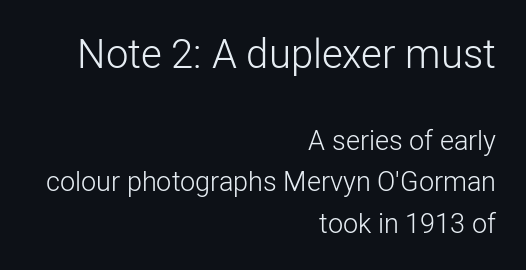
You can tell from the bare stems that sans-serif type was used. The lines sit at an ordinary, default distance from one another. The letters in the upper block stand taller than those in the block below. Ink coverage per letter is moderate at most. Ordinary non-slanted type is in use. Descenders hang freely into open space.
